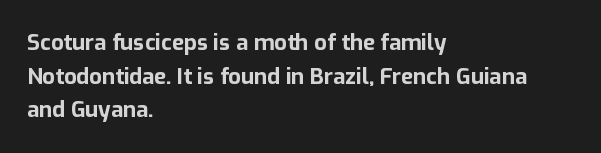
This sample is left-justified, so line endings fall wherever the words run out. Ascenders rise straight up at ninety degrees. Notice how descenders clear the ascenders below comfortably — that's standard leading. Is the type bold? Yes — the strokes are clearly thick and heavy.
